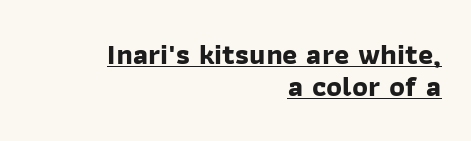
The image shows 29 px bold sans-serif type; set right-aligned, tight line spacing (1.12x), normal letter spacing, underlined; low stroke contrast and a medium x-height.
